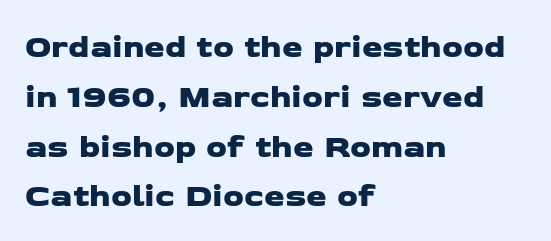
Q: Is the typeface a serif or a sans-serif typeface? A: Sans-serif.
Q: Is the text underlined? A: No.
Q: How is the paragraph aligned? A: Left-aligned.
Q: Is the spacing between letters normal or unusually wide? A: Normal.
Q: Is the spacing between lines tight, normal or loose? A: Normal.
Q: Width (condensed, normal, or wide)? A: Wide.
Q: Stroke contrast? A: Low.
Q: x-height? A: Medium.
Q: Monospaced? A: No.
